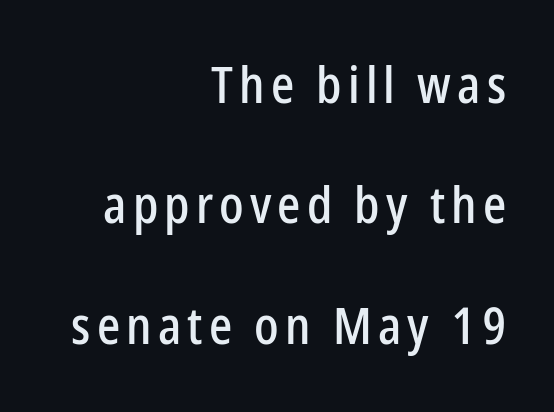
This sample uses a sans-serif face. The paragraph shown leans on its right margin. Spacing verdict: proportional, widths tailored to each character. The axis of the letterforms is exactly vertical.
